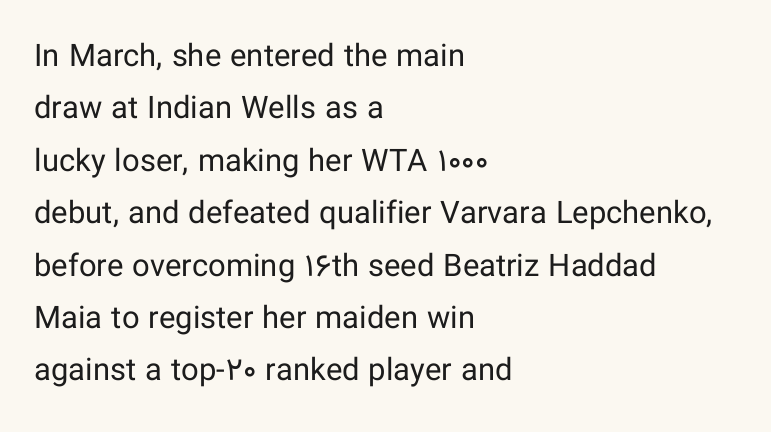
The image shows 31 px regular-weight sans-serif type, upright; set left-aligned, normal line spacing (1.69x), normal letter spacing, not underlined; low stroke contrast and a medium x-height.
